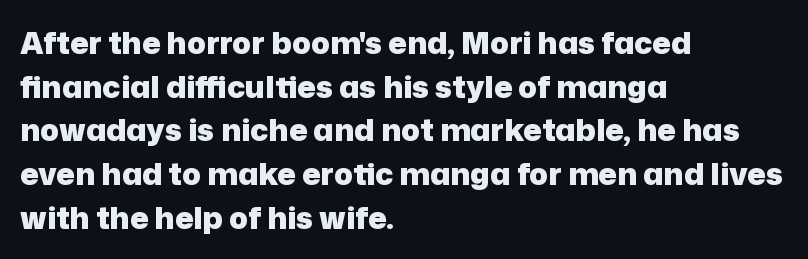
Q: Is the text bold? A: Yes.
Q: Is the text italic (slanted)? A: No, it is upright.
Q: Is the typeface a serif or a sans-serif typeface? A: Sans-serif.
Q: Is the text underlined? A: No.
Q: How is the paragraph aligned? A: Left-aligned.
Q: Is the spacing between letters normal or unusually wide? A: Normal.
Q: Is the spacing between lines tight, normal or loose? A: Normal.
Q: Width (condensed, normal, or wide)? A: Normal.
Q: Stroke contrast? A: Low.
Q: x-height? A: Medium.
Q: Monospaced? A: No.
